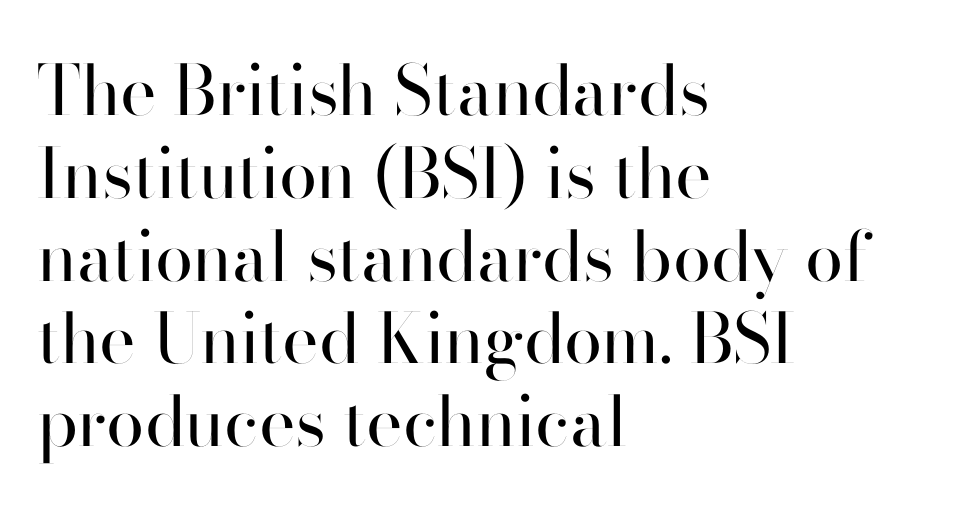
The image shows 69 px regular-weight sans-serif type, upright; set left-aligned, line spacing 1.2x, normal letter spacing, not underlined; high stroke contrast and a small x-height.
